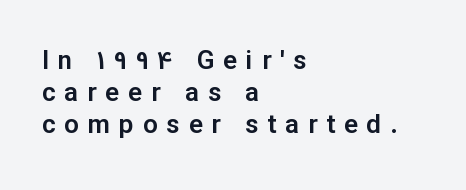
The image shows 26 px text type, upright; set left-aligned, line spacing 1.24x, unusually wide letter spacing (+0.34 em), not underlined.
